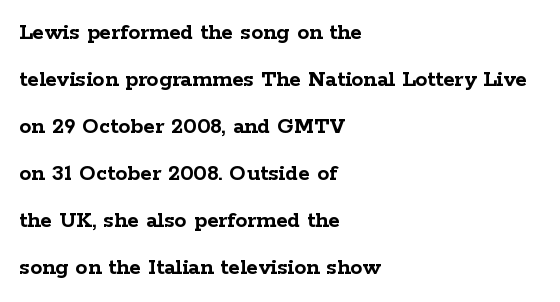
Q: Is the text bold? A: Yes.
Q: Is the text italic (slanted)? A: No, it is upright.
Q: Is the text underlined? A: No.
Q: How is the paragraph aligned? A: Left-aligned.
Q: Is the spacing between letters normal or unusually wide? A: Normal.
Q: Is the spacing between lines tight, normal or loose? A: Loose.
